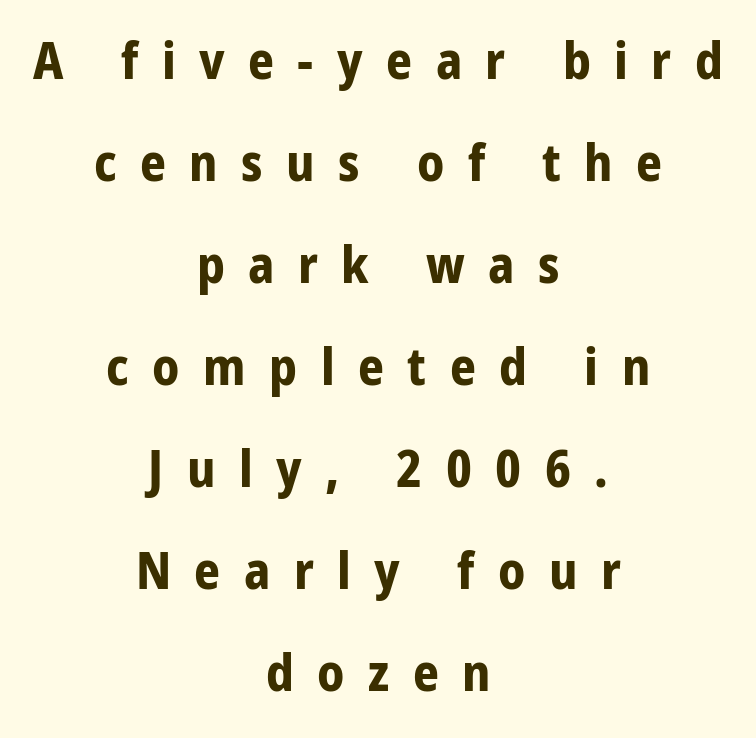
{"serif": "no", "italic": "no", "bold": "yes", "weight": "bold", "width": "condensed", "stroke_contrast": "low", "x_height": "medium", "monospaced": "no", "underline": "no", "align": "center", "line_spacing": "loose", "line_spacing_ratio": 2.0, "letter_spacing": "wide", "letter_spacing_em": 0.46, "glyph_px": 51}
